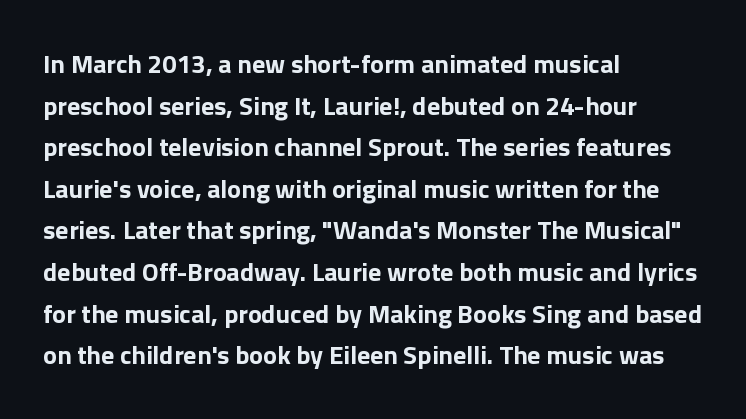
When letters stand straight like this, we call the style roman or upright. Successive baselines arrive at the customary interval. This rendering uses left alignment, leaving the right contour irregular. Notice how thick the strokes are: this is what a full bold looks like.
